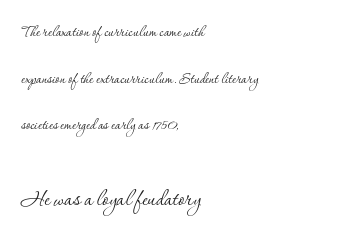
{"serif": "yes", "bold": "no", "weight": "thin", "width": "normal", "stroke_contrast": "low", "x_height": "small", "monospaced": "no", "underline": "no", "align": "left", "line_spacing": "loose", "line_spacing_ratio": 2.45, "letter_spacing": "normal", "letter_spacing_em": 0.0, "larger_block": "second", "size_ratio": 1.47, "glyph_px": 28}
